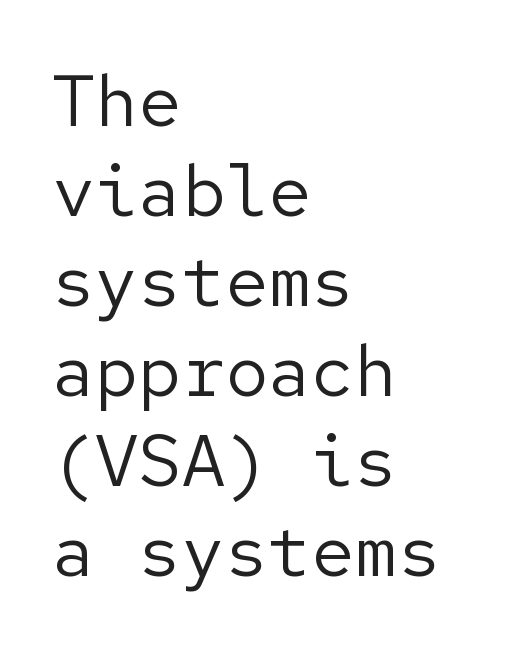
The image shows 72 px regular-weight sans-serif type, upright; set left-aligned, normal line spacing (1.25x), normal letter spacing, not underlined; low stroke contrast and a medium x-height.
